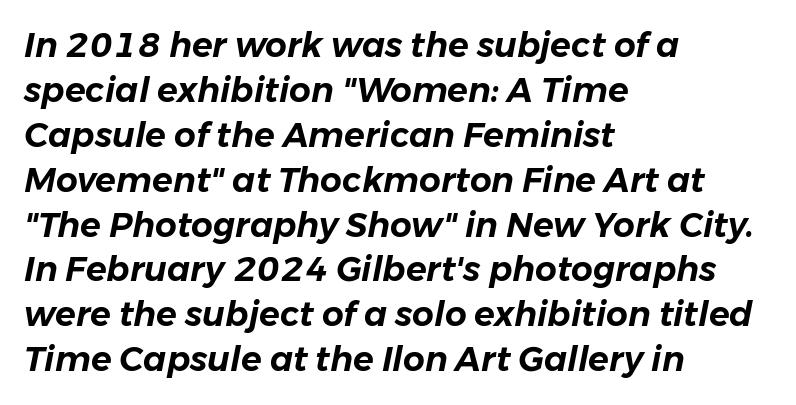
Q: Is the text italic (slanted)? A: Yes, it leans right by about 11 degrees.
Q: Is the text underlined? A: No.
Q: How is the paragraph aligned? A: Left-aligned.
Q: Is the spacing between letters normal or unusually wide? A: Normal.
Q: Is the spacing between lines tight, normal or loose? A: Normal.
Q: Width (condensed, normal, or wide)? A: Normal.
Q: Stroke contrast? A: Low.
Q: x-height? A: Medium.
Q: Monospaced? A: No.
